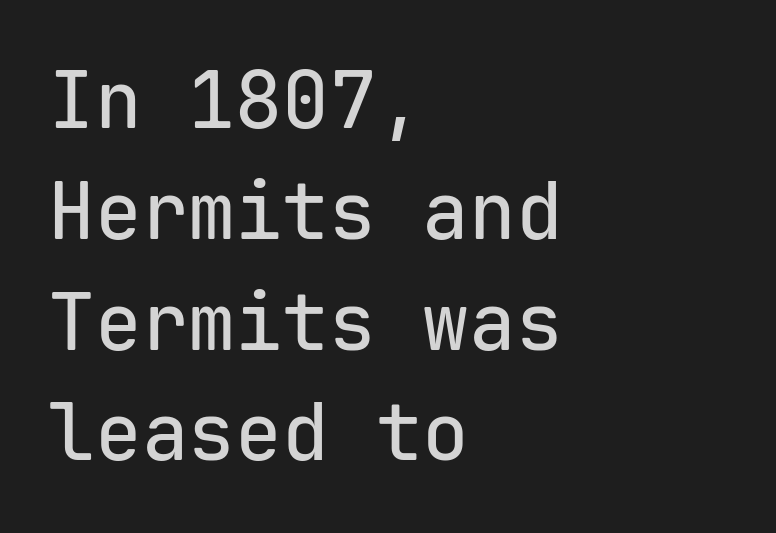
Q: Is the text italic (slanted)? A: No, it is upright.
Q: Is the typeface a serif or a sans-serif typeface? A: Sans-serif.
Q: Is the text underlined? A: No.
Q: How is the paragraph aligned? A: Left-aligned.
Q: Is the spacing between letters normal or unusually wide? A: Normal.
Q: Is the spacing between lines tight, normal or loose? A: Normal.
Q: Width (condensed, normal, or wide)? A: Normal.
Q: Stroke contrast? A: Low.
Q: x-height? A: Medium.
Q: Monospaced? A: Yes.
